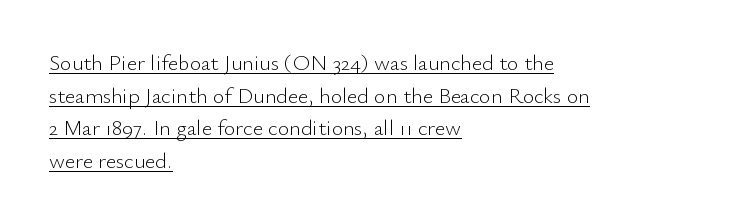
Q: Is the text bold? A: No.
Q: Is the text italic (slanted)? A: No, it is upright.
Q: Is the text underlined? A: Yes.
Q: How is the paragraph aligned? A: Left-aligned.
Q: Is the spacing between letters normal or unusually wide? A: Normal.
Q: Is the spacing between lines tight, normal or loose? A: Normal.
